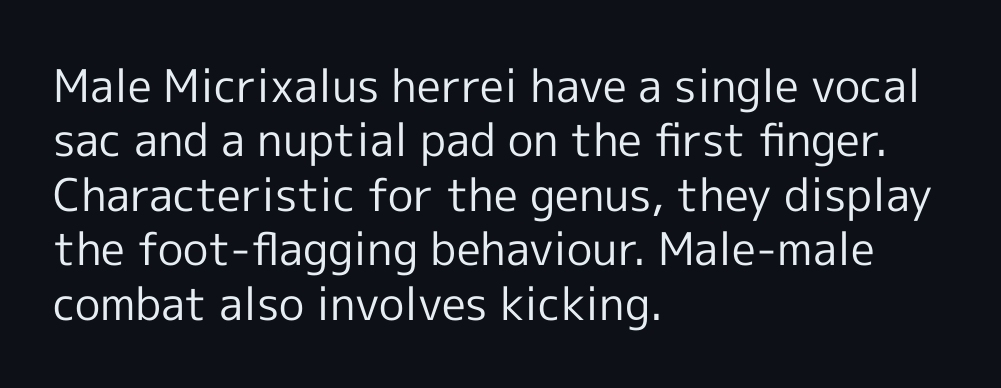
{"serif": "no", "italic": "no", "bold": "no", "weight": "regular", "width": "normal", "x_height": "medium", "monospaced": "no", "underline": "no", "align": "left", "line_spacing_ratio": 1.21, "letter_spacing": "normal", "letter_spacing_em": 0.0, "glyph_px": 45}
